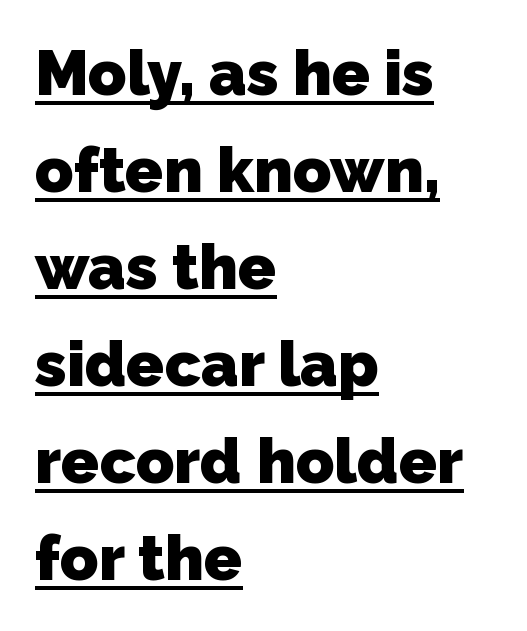
{"serif": "no", "bold": "yes", "weight": "heavy", "width": "normal", "stroke_contrast": "low", "x_height": "medium", "monospaced": "no", "underline": "yes", "align": "left", "line_spacing": "normal", "line_spacing_ratio": 1.54, "letter_spacing": "normal", "letter_spacing_em": 0.0, "glyph_px": 63}
